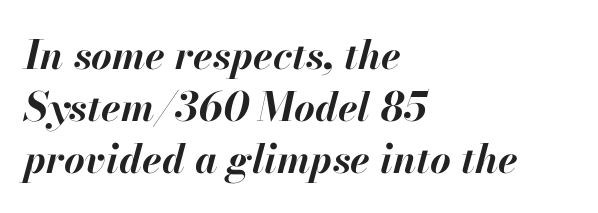
{"italic": "yes", "lean": "right", "slant_degrees": 13, "bold": "yes", "weight": "bold", "width": "normal", "stroke_contrast": "high", "x_height": "small", "monospaced": "no", "underline": "no", "align": "left", "line_spacing": "normal", "line_spacing_ratio": 1.3, "letter_spacing": "normal", "letter_spacing_em": 0.0, "glyph_px": 40}
